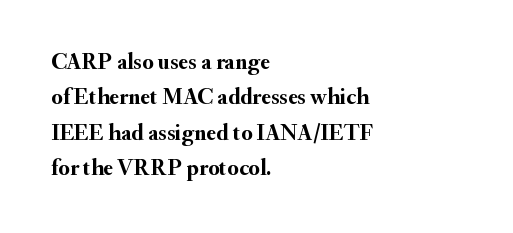
The image shows 23 px bold type, upright; set left-aligned, normal line spacing (1.54x), normal letter spacing, not underlined.
